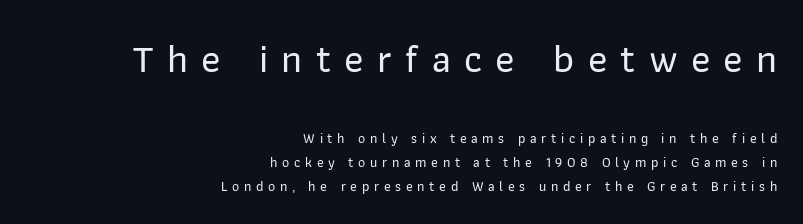
{"serif": "no", "italic": "no", "width": "normal", "stroke_contrast": "low", "x_height": "medium", "monospaced": "no", "underline": "no", "align": "right", "line_spacing": "normal", "line_spacing_ratio": 1.7, "letter_spacing": "wide", "letter_spacing_em": 0.33, "larger_block": "first", "size_ratio": 2.86, "glyph_px": 40}
